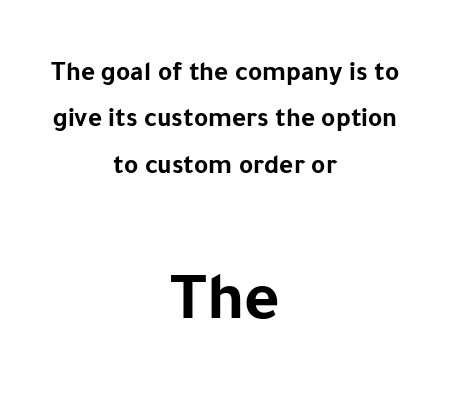
{"serif": "no", "italic": "no", "bold": "yes", "weight": "bold", "width": "normal", "stroke_contrast": "low", "x_height": "medium", "monospaced": "no", "underline": "no", "align": "center", "line_spacing_ratio": 1.72, "letter_spacing": "normal", "letter_spacing_em": 0.0, "larger_block": "second", "size_ratio": 2.52, "glyph_px": 68}
